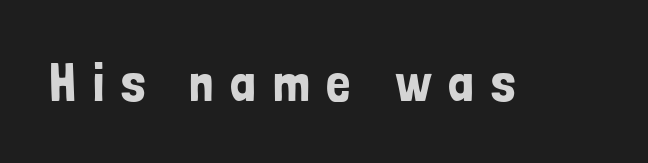
Q: Is the text italic (slanted)? A: No, it is upright.
Q: Is the typeface a serif or a sans-serif typeface? A: Sans-serif.
Q: Is the text underlined? A: No.
Q: Is the spacing between letters normal or unusually wide? A: Unusually wide.
Q: Width (condensed, normal, or wide)? A: Condensed.
Q: Stroke contrast? A: Low.
Q: x-height? A: Medium.
Q: Monospaced? A: No.
